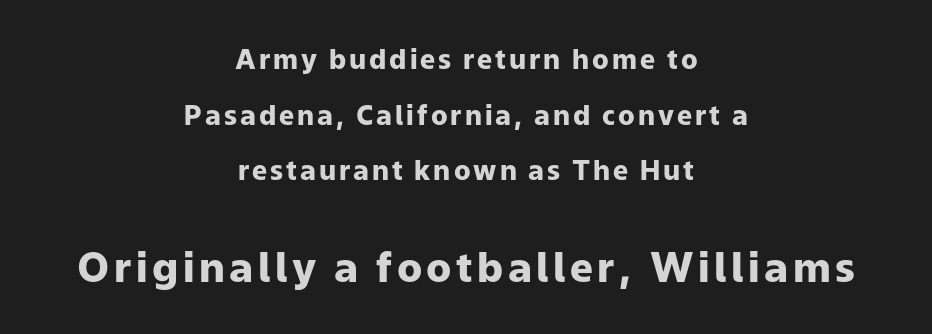
Descenders are the only things crossing below the line. Ascenders rise straight up at ninety degrees. Heft: maximum for text — a bold. The face used here is proportionally spaced, like ordinary book or web type.
